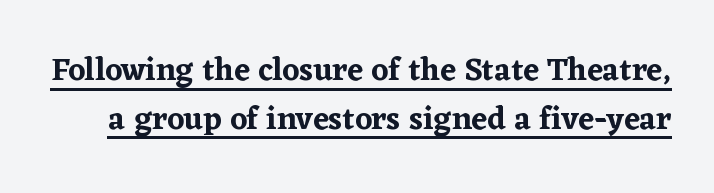
Q: Is the text italic (slanted)? A: No, it is upright.
Q: Is the typeface a serif or a sans-serif typeface? A: Serif.
Q: Is the text underlined? A: Yes.
Q: Is the spacing between letters normal or unusually wide? A: Normal.
Q: Is the spacing between lines tight, normal or loose? A: Normal.
Q: Width (condensed, normal, or wide)? A: Normal.
Q: Stroke contrast? A: Low.
Q: x-height? A: Medium.
Q: Monospaced? A: No.
